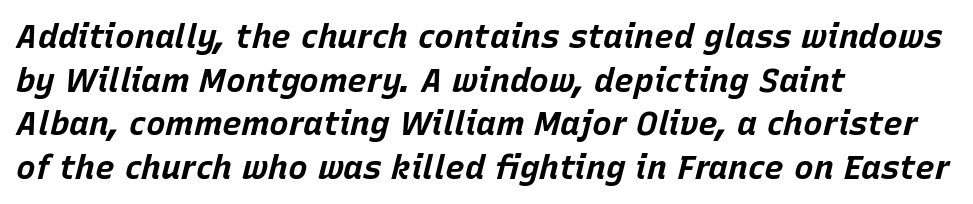
Underlining? Definitely not there. The line texture is even and compact thanks to regular tracking. The lines sit at an ordinary, default distance from one another. Here the designer chose a conventional face with non-uniform glyph widths. Its strokes are broad and dark, the hallmark of bold type.
